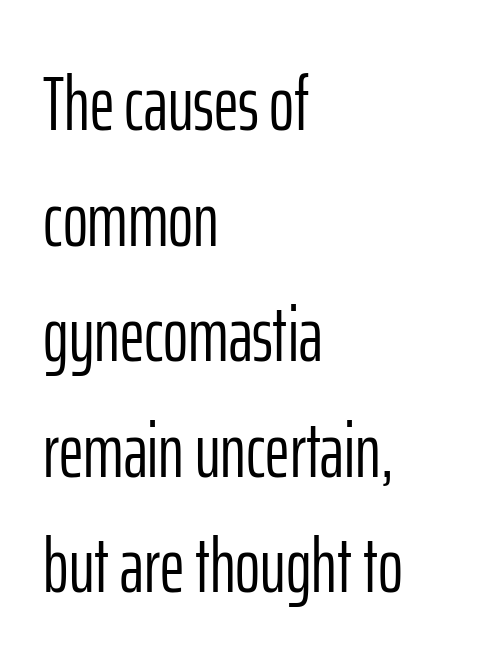
{"serif": "no", "italic": "no", "bold": "no", "weight": "light", "width": "condensed", "stroke_contrast": "low", "x_height": "medium", "monospaced": "no", "underline": "no", "align": "left", "line_spacing": "normal", "line_spacing_ratio": 1.52, "letter_spacing": "normal", "letter_spacing_em": 0.0, "glyph_px": 76}
